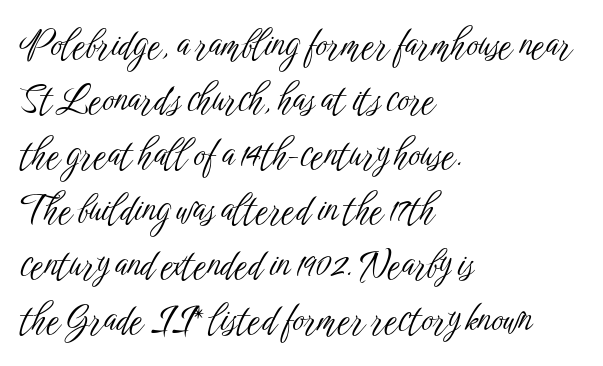
Q: Is the text bold? A: No.
Q: Is the text italic (slanted)? A: Yes.
Q: Is the typeface a serif or a sans-serif typeface? A: Sans-serif.
Q: Is the text underlined? A: No.
Q: How is the paragraph aligned? A: Left-aligned.
Q: Is the spacing between letters normal or unusually wide? A: Normal.
Q: Is the spacing between lines tight, normal or loose? A: Normal.
Q: Width (condensed, normal, or wide)? A: Condensed.
Q: Stroke contrast? A: Low.
Q: x-height? A: Medium.
Q: Monospaced? A: No.
